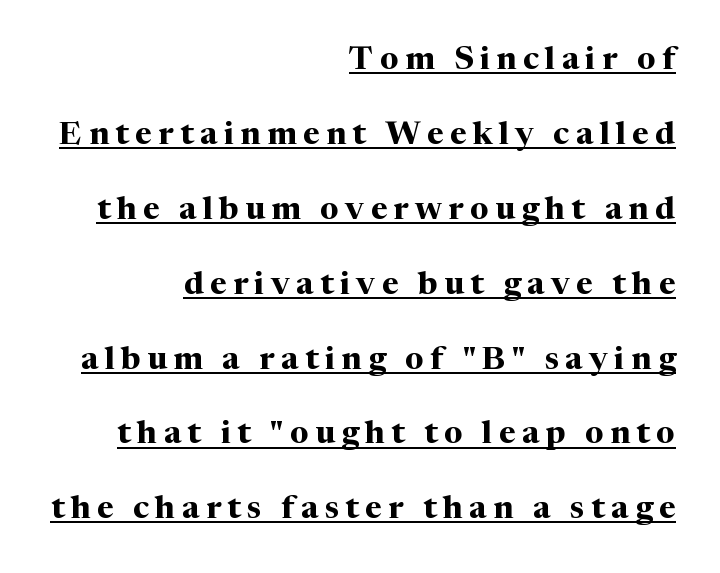
Is this a fixed-width face? No — the glyphs have proportional, varying widths. Casual observation: everything's shoved over to the right. This is underlined copy, the kind a proofreader might mark for attention. In terms of leading, this rendering errs on the spacious side. What stands out about the letter spacing? Its width — letters are far apart.
